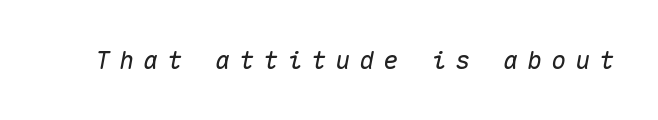
The image shows 25 px text type, italic (leaning right); set unusually wide letter spacing (+0.36 em), not underlined.
